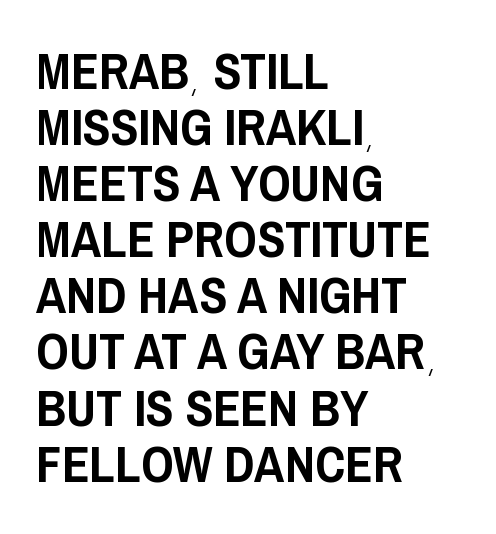
{"serif": "no", "italic": "no", "width": "condensed", "stroke_contrast": "low", "x_height": "large", "monospaced": "no", "underline": "no", "align": "left", "line_spacing": "tight", "line_spacing_ratio": 1.1, "letter_spacing": "normal", "letter_spacing_em": 0.0, "glyph_px": 51}
